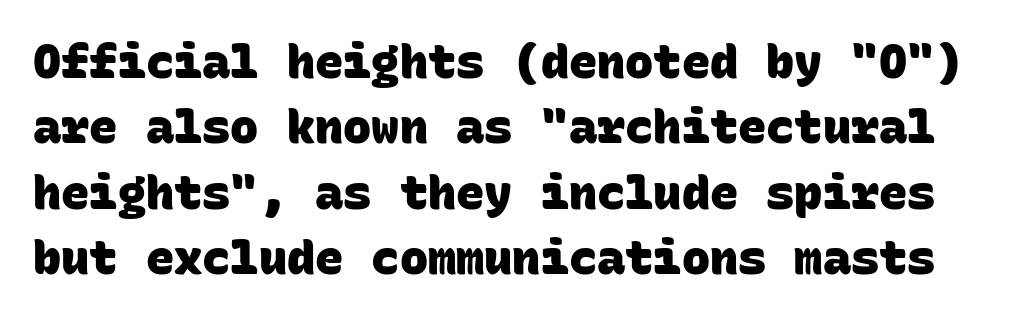
A typesetter would call this leading conventional body-copy spacing. Is this a fixed-width face? Yes — each glyph sits in an identical cell. The glyphs are unaccompanied by any horizontal stroke below them. A dark, heavy texture on the line: the type is bold. This sample uses plain, unmodified letter spacing.
